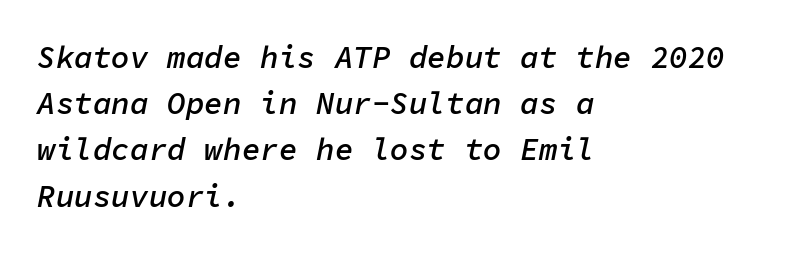
Q: Is the text bold? A: Semi-bold.
Q: Is the text italic (slanted)? A: Yes, it leans right by about 11 degrees.
Q: Is the text underlined? A: No.
Q: How is the paragraph aligned? A: Left-aligned.
Q: Is the spacing between letters normal or unusually wide? A: Normal.
Q: Is the spacing between lines tight, normal or loose? A: Normal.
Q: Width (condensed, normal, or wide)? A: Normal.
Q: Stroke contrast? A: Low.
Q: x-height? A: Medium.
Q: Monospaced? A: Yes.
